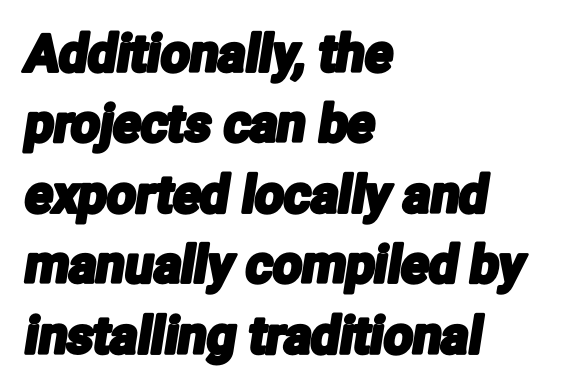
Q: Is the typeface a serif or a sans-serif typeface? A: Sans-serif.
Q: Is the text underlined? A: No.
Q: How is the paragraph aligned? A: Left-aligned.
Q: Is the spacing between letters normal or unusually wide? A: Normal.
Q: Is the spacing between lines tight, normal or loose? A: Normal.
Q: Width (condensed, normal, or wide)? A: Condensed.
Q: Stroke contrast? A: Low.
Q: x-height? A: Medium.
Q: Monospaced? A: No.
